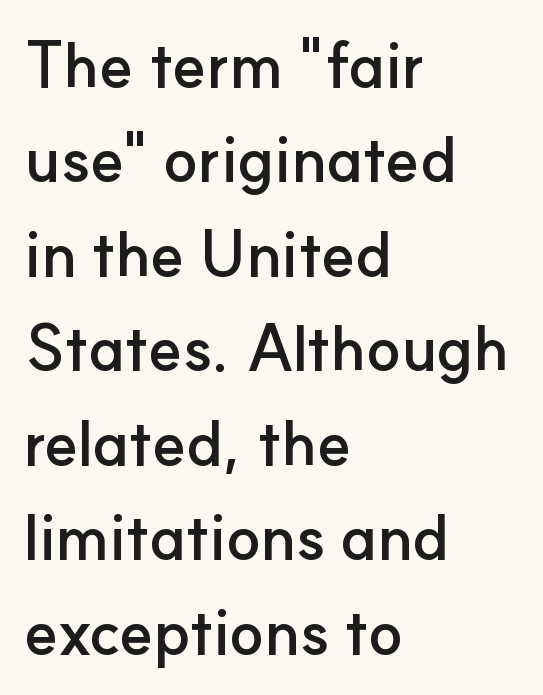
The image shows 63 px semibold sans-serif type, upright; set left-aligned, normal line spacing (1.5x), normal letter spacing, not underlined; low stroke contrast and a small x-height.
